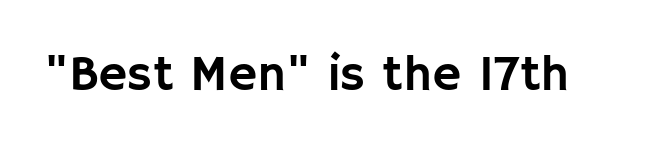
Q: Is the text italic (slanted)? A: No, it is upright.
Q: Is the typeface a serif or a sans-serif typeface? A: Sans-serif.
Q: Is the text underlined? A: No.
Q: Is the spacing between letters normal or unusually wide? A: Normal.
Q: Width (condensed, normal, or wide)? A: Normal.
Q: Stroke contrast? A: Low.
Q: x-height? A: Large.
Q: Monospaced? A: No.
